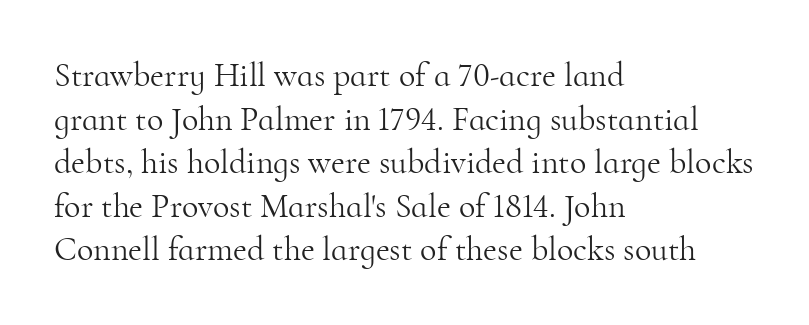
The image shows 34 px light serif type, upright; set left-aligned, normal line spacing (1.28x), normal letter spacing, not underlined; high stroke contrast and a small x-height.
